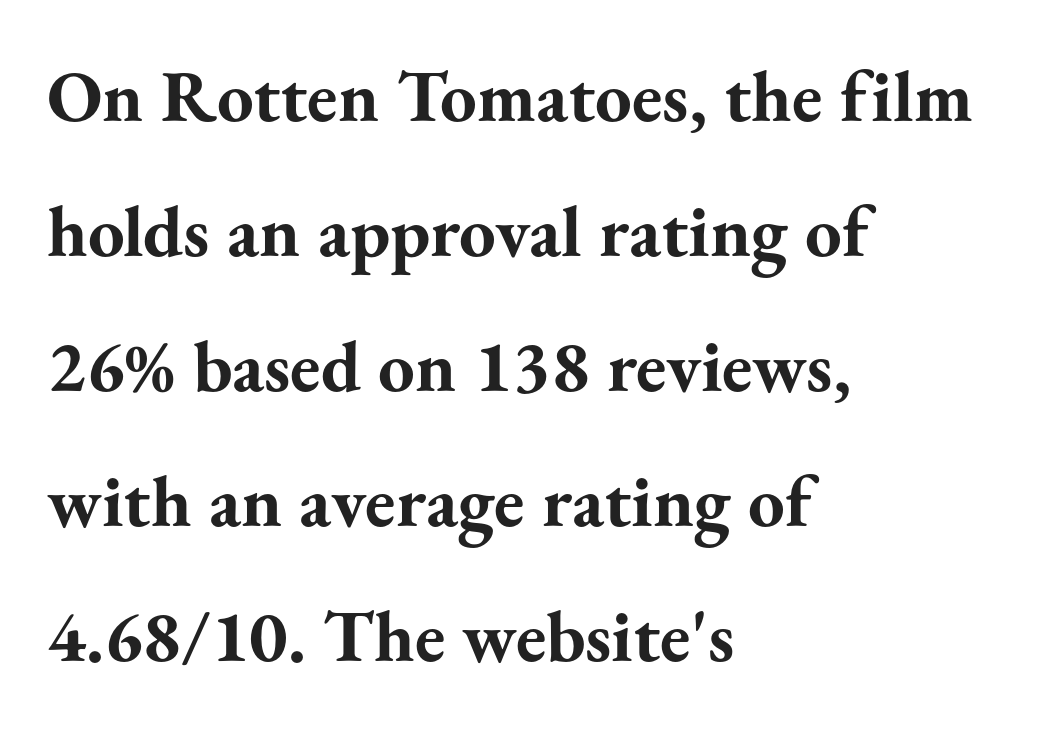
{"serif": "yes", "italic": "no", "bold": "yes", "weight": "bold", "width": "normal", "stroke_contrast": "medium", "x_height": "small", "monospaced": "no", "underline": "no", "align": "left", "line_spacing_ratio": 1.85, "letter_spacing": "normal", "letter_spacing_em": 0.0, "glyph_px": 73}
